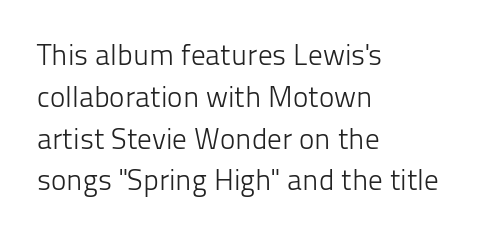
Tall strokes in this sample are plumb rather than angled. No feet cap the strokes, marking this as sans-serif type. Glance below the letters and you will spot only blank space. Every row of glyphs begins at an identical x-position on the left. The face used here is proportionally spaced, like ordinary book or web type. The letters sit at their default tracking, neither squeezed nor spread.
